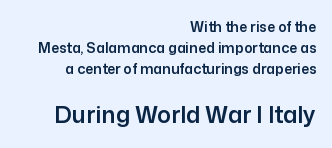
Q: Is the text italic (slanted)? A: No, it is upright.
Q: Is the text underlined? A: No.
Q: How is the paragraph aligned? A: Right-aligned.
Q: Is the spacing between letters normal or unusually wide? A: Normal.
Q: Is the spacing between lines tight, normal or loose? A: Normal.
Q: Which block of text is set in a larger size, the first (top) or the second (bottom)? A: The second (bottom) one.
